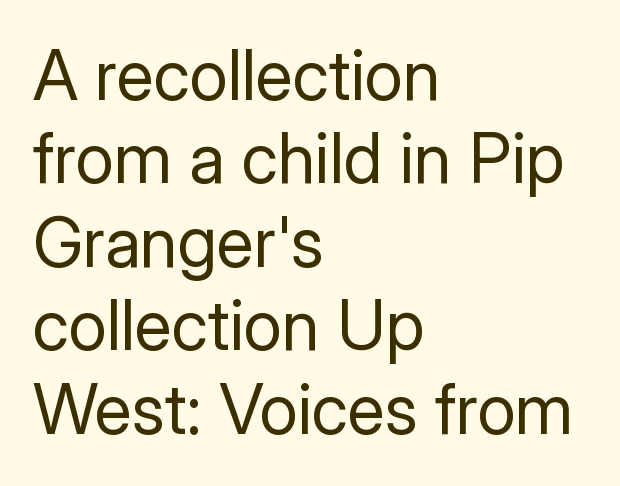
{"serif": "no", "italic": "no", "bold": "no", "weight": "regular", "width": "normal", "stroke_contrast": "low", "x_height": "medium", "monospaced": "no", "underline": "no", "align": "left", "line_spacing_ratio": 1.21, "letter_spacing": "normal", "letter_spacing_em": 0.0, "glyph_px": 69}
